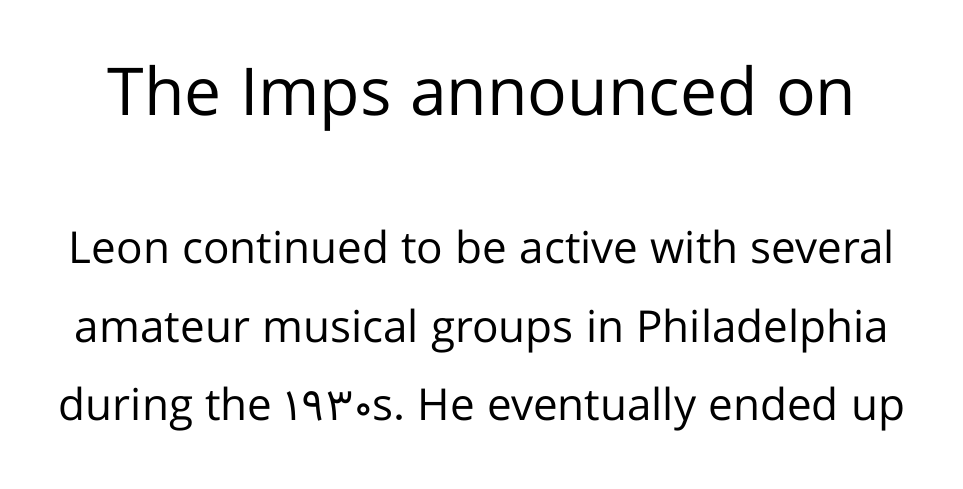
The image shows 66 px regular-weight sans-serif type, upright; set line spacing 1.79x, normal letter spacing, not underlined; the first (top) block is 1.5x larger; low stroke contrast and a medium x-height.
